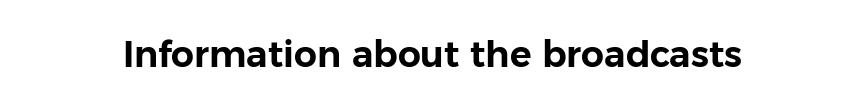
Q: Is the text italic (slanted)? A: No, it is upright.
Q: Is the typeface a serif or a sans-serif typeface? A: Sans-serif.
Q: Is the text underlined? A: No.
Q: Is the spacing between letters normal or unusually wide? A: Normal.
Q: Width (condensed, normal, or wide)? A: Normal.
Q: Stroke contrast? A: Low.
Q: x-height? A: Medium.
Q: Monospaced? A: No.
